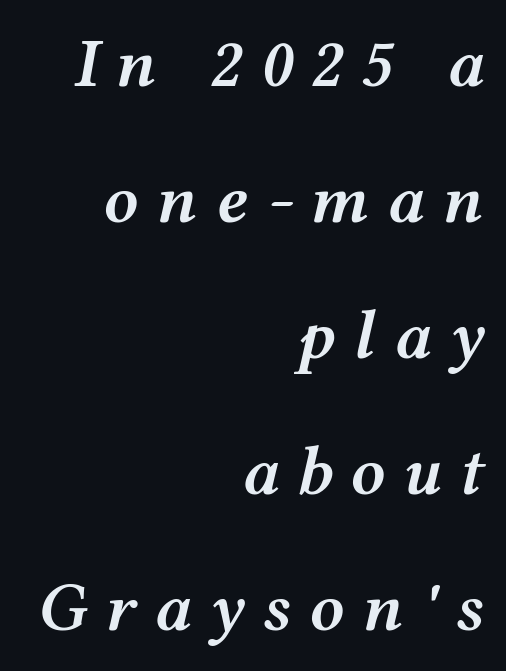
Q: Is the text bold? A: Semi-bold.
Q: Is the text italic (slanted)? A: Yes, it leans right by about 12 degrees.
Q: Is the text underlined? A: No.
Q: How is the paragraph aligned? A: Right-aligned.
Q: Is the spacing between letters normal or unusually wide? A: Unusually wide.
Q: Is the spacing between lines tight, normal or loose? A: Loose.
Q: Width (condensed, normal, or wide)? A: Wide.
Q: Stroke contrast? A: Medium.
Q: x-height? A: Medium.
Q: Monospaced? A: No.
